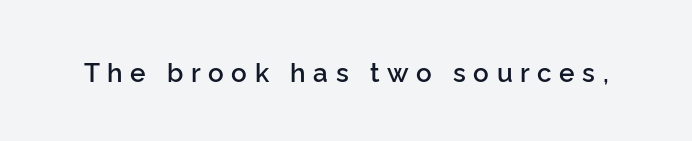
{"italic": "no", "bold": "semi", "underline": "no", "letter_spacing": "wide", "letter_spacing_em": 0.29, "glyph_px": 26}
